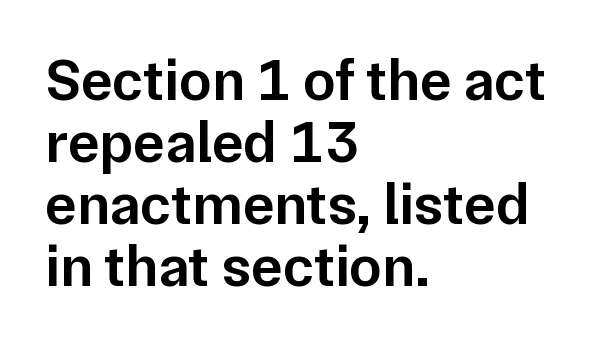
Q: Is the text bold? A: Semi-bold.
Q: Is the text italic (slanted)? A: No, it is upright.
Q: Is the typeface a serif or a sans-serif typeface? A: Sans-serif.
Q: Is the text underlined? A: No.
Q: How is the paragraph aligned? A: Left-aligned.
Q: Is the spacing between letters normal or unusually wide? A: Normal.
Q: Is the spacing between lines tight, normal or loose? A: Tight.
Q: Width (condensed, normal, or wide)? A: Normal.
Q: Stroke contrast? A: Low.
Q: x-height? A: Medium.
Q: Monospaced? A: No.
